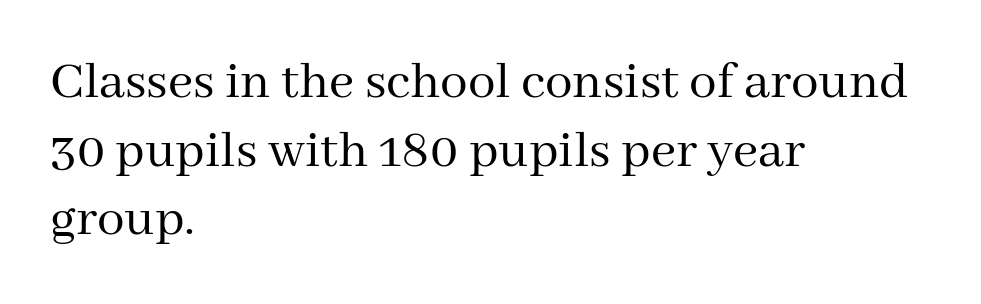
The image shows 55 px regular-weight serif type, upright; set left-aligned, normal line spacing (1.25x), normal letter spacing, not underlined; medium stroke contrast and a medium x-height.
